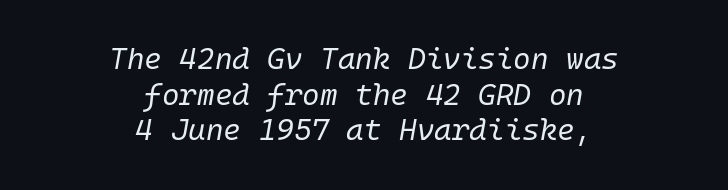
The image shows 30 px regular-weight type, italic (leaning right); set centered, line spacing 1.19x, normal letter spacing, not underlined; low stroke contrast and a medium x-height.
